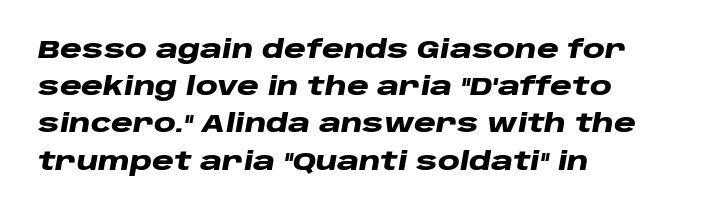
Q: Is the text bold? A: Yes.
Q: Is the text italic (slanted)? A: Yes, it leans right by about 10 degrees.
Q: Is the text underlined? A: No.
Q: How is the paragraph aligned? A: Left-aligned.
Q: Is the spacing between letters normal or unusually wide? A: Normal.
Q: Is the spacing between lines tight, normal or loose? A: Normal.
